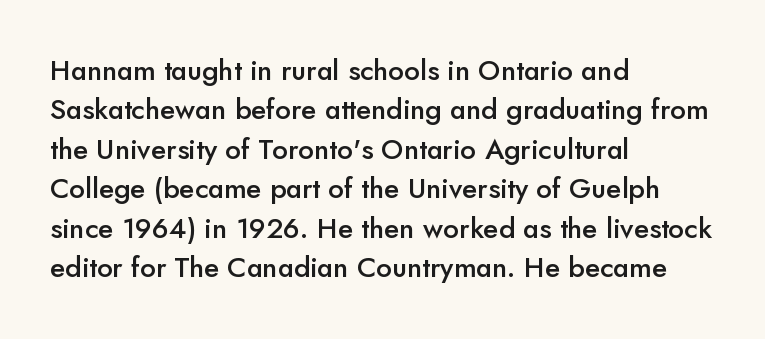
The image shows 28 px semibold sans-serif type, upright; set left-aligned, normal line spacing (1.41x), normal letter spacing, not underlined; low stroke contrast and a small x-height.
